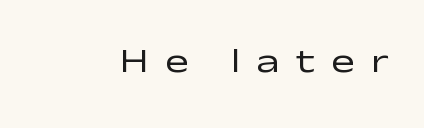
The image shows 35 px regular-weight, wide sans-serif type, upright; set unusually wide letter spacing (+0.47 em), not underlined; low stroke contrast and a medium x-height.
